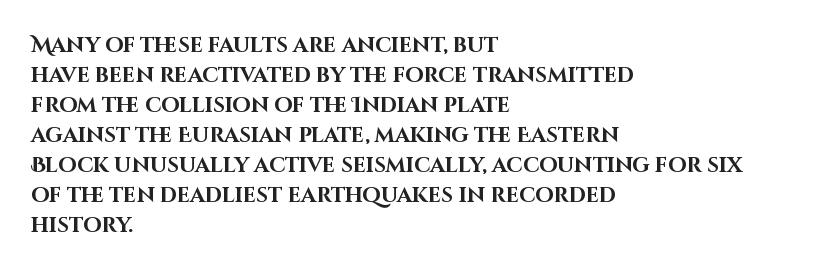
The font's upright variant was chosen for this text. These lines keep a tight, regular rhythm from letter to letter. Notice how thick the strokes are: this is what a full bold looks like. These lines sit exactly where default settings would place them.
